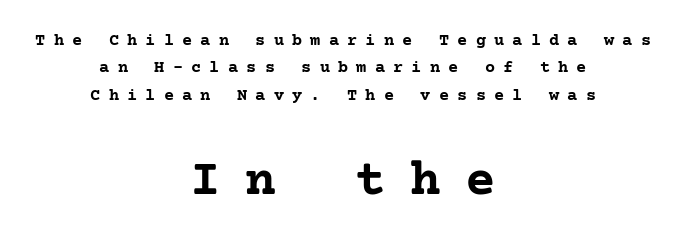
{"serif": "yes", "italic": "no", "bold": "yes", "weight": "semibold", "width": "normal", "stroke_contrast": "low", "x_height": "medium", "underline": "no", "align": "center", "line_spacing": "normal", "line_spacing_ratio": 1.61, "letter_spacing": "wide", "letter_spacing_em": 0.48, "larger_block": "second", "size_ratio": 3.0, "glyph_px": 51}
